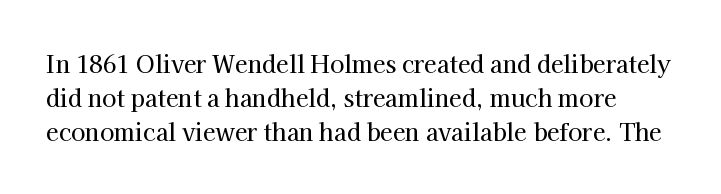
{"italic": "no", "underline": "no", "line_spacing": "normal", "line_spacing_ratio": 1.47, "letter_spacing": "normal", "letter_spacing_em": 0.0, "glyph_px": 23}
